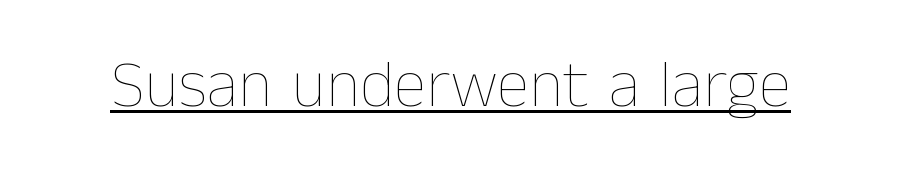
Q: Is the text bold? A: No.
Q: Is the text italic (slanted)? A: No, it is upright.
Q: Is the text underlined? A: Yes.
Q: Is the spacing between letters normal or unusually wide? A: Normal.
Q: Width (condensed, normal, or wide)? A: Normal.
Q: Stroke contrast? A: Low.
Q: x-height? A: Medium.
Q: Monospaced? A: No.
